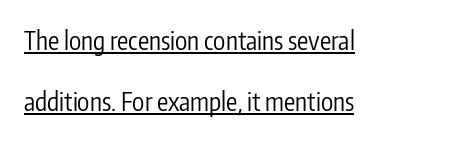
{"italic": "no", "bold": "no", "underline": "yes", "align": "left", "line_spacing": "loose", "line_spacing_ratio": 2.44, "letter_spacing": "normal", "letter_spacing_em": 0.0, "glyph_px": 25}
